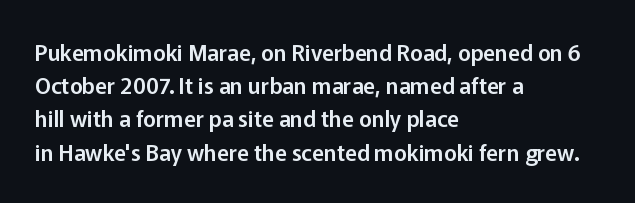
The image shows 22 px text type, upright; set left-aligned, normal line spacing (1.51x), normal letter spacing, not underlined.
